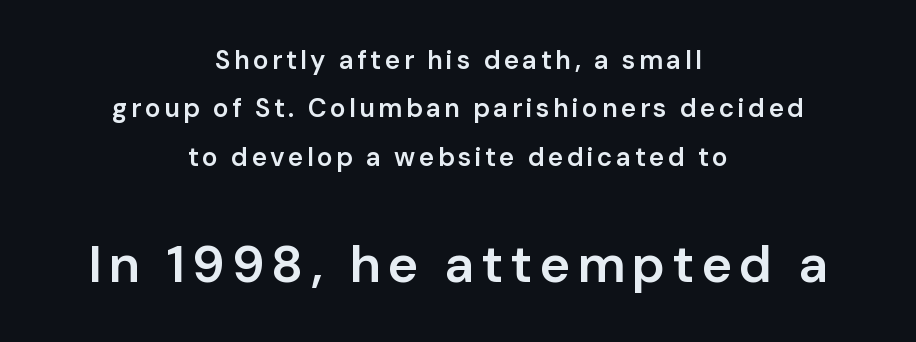
The image shows 52 px semibold sans-serif type, upright; set centered, line spacing 1.86x, not underlined; the second (bottom) block is 2.0x larger; low stroke contrast and a medium x-height.
